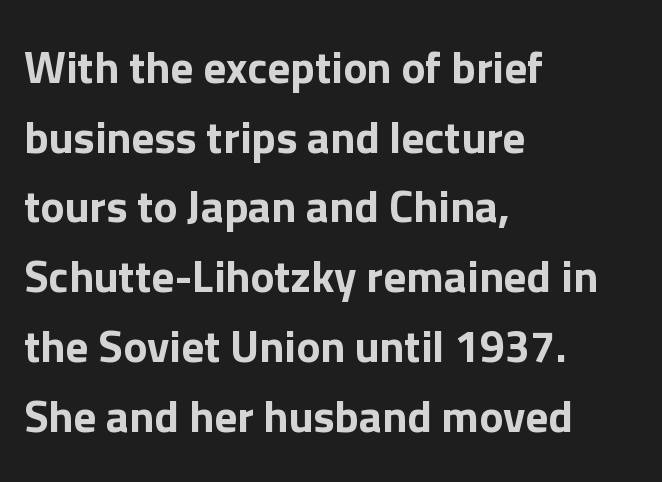
Q: Is the text italic (slanted)? A: No, it is upright.
Q: Is the typeface a serif or a sans-serif typeface? A: Sans-serif.
Q: Is the text underlined? A: No.
Q: How is the paragraph aligned? A: Left-aligned.
Q: Is the spacing between letters normal or unusually wide? A: Normal.
Q: Is the spacing between lines tight, normal or loose? A: Normal.
Q: Width (condensed, normal, or wide)? A: Normal.
Q: Stroke contrast? A: Low.
Q: x-height? A: Medium.
Q: Monospaced? A: No.
